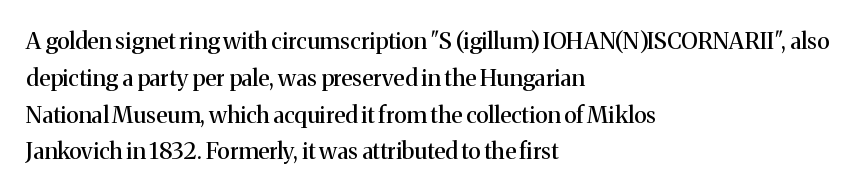
{"italic": "no", "underline": "no", "align": "left", "line_spacing": "normal", "line_spacing_ratio": 1.6, "letter_spacing": "normal", "letter_spacing_em": 0.0, "glyph_px": 23}
